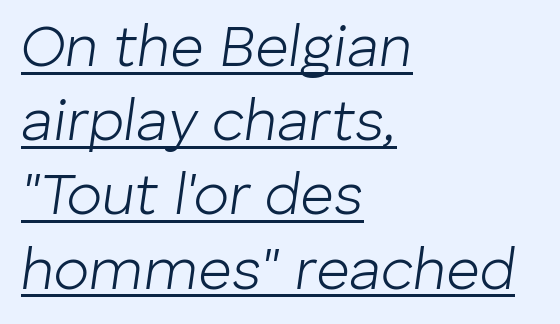
The image shows 58 px light type, italic (leaning right); set left-aligned, normal line spacing (1.28x), normal letter spacing, underlined; low stroke contrast and a medium x-height.
